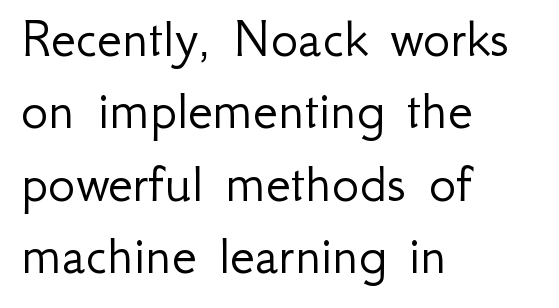
The image shows 57 px light sans-serif type, upright; set left-aligned, normal line spacing (1.27x), normal letter spacing, not underlined; low stroke contrast and a small x-height.
